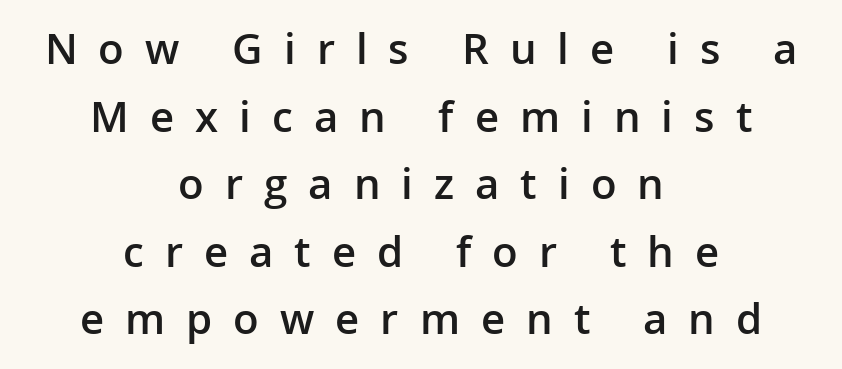
{"serif": "no", "italic": "no", "bold": "semi", "weight": "semibold", "width": "normal", "stroke_contrast": "low", "x_height": "medium", "monospaced": "no", "underline": "no", "align": "center", "line_spacing": "normal", "line_spacing_ratio": 1.61, "letter_spacing": "wide", "letter_spacing_em": 0.5, "glyph_px": 42}
